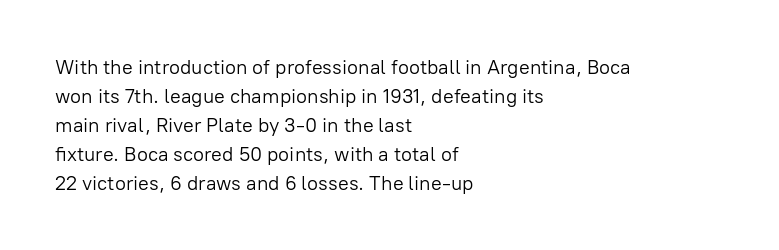
Beneath every word, the page is bare. Stems here are at most as thick as an everyday book face. When letters stand straight like this, we call the style roman or upright. This rendering leaves character spacing at its baseline value. The rendering uses a moderate line-height, typical for paragraphs.
